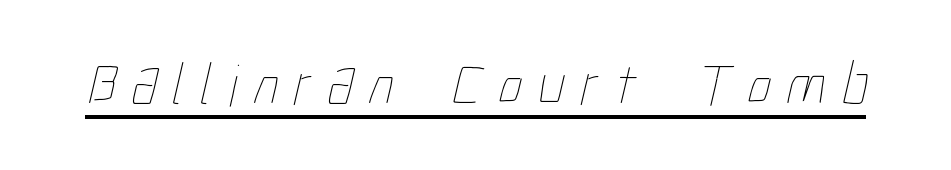
The image shows 60 px thin, condensed type; set unusually wide letter spacing (+0.27 em), underlined; low stroke contrast and a medium x-height.
